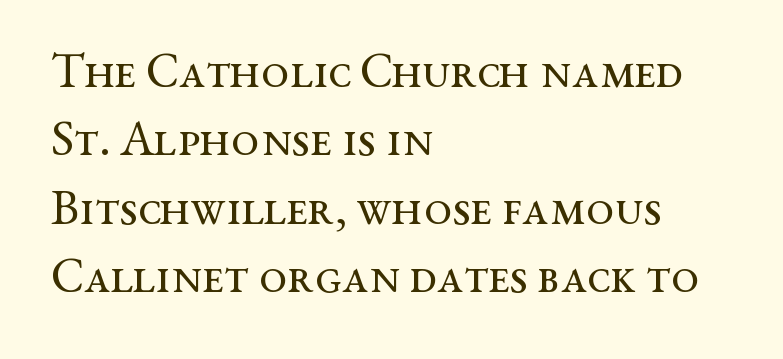
Q: Is the text bold? A: No.
Q: Is the text italic (slanted)? A: No, it is upright.
Q: Is the typeface a serif or a sans-serif typeface? A: Serif.
Q: Is the text underlined? A: No.
Q: How is the paragraph aligned? A: Left-aligned.
Q: Is the spacing between letters normal or unusually wide? A: Normal.
Q: Is the spacing between lines tight, normal or loose? A: Normal.
Q: Width (condensed, normal, or wide)? A: Wide.
Q: Stroke contrast? A: Medium.
Q: x-height? A: Medium.
Q: Monospaced? A: No.
